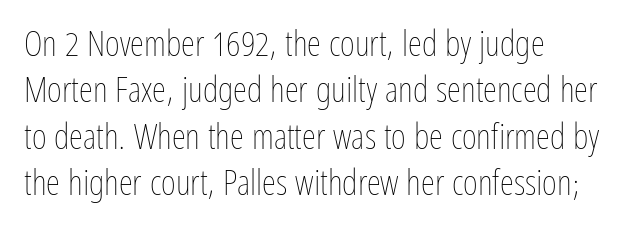
{"italic": "no", "bold": "no", "weight": "thin", "width": "condensed", "stroke_contrast": "low", "x_height": "medium", "monospaced": "no", "underline": "no", "align": "left", "line_spacing": "normal", "line_spacing_ratio": 1.29, "letter_spacing": "normal", "letter_spacing_em": 0.0, "glyph_px": 36}
